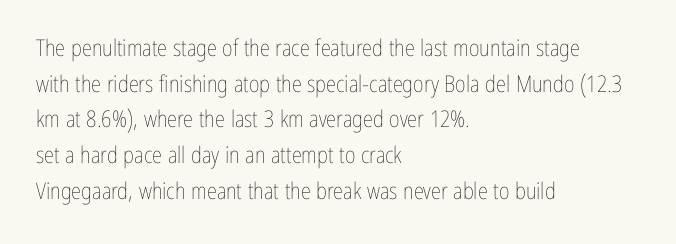
Q: Is the text bold? A: No.
Q: Is the text italic (slanted)? A: No, it is upright.
Q: Is the text underlined? A: No.
Q: How is the paragraph aligned? A: Left-aligned.
Q: Is the spacing between letters normal or unusually wide? A: Normal.
Q: Is the spacing between lines tight, normal or loose? A: Normal.
